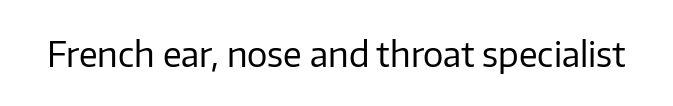
The rendering keeps characters at their native spacing. Serif or sans? Sans — the stroke terminals are bare. Heaviness? Minimal to ordinary, like unemphasized prose. This sample uses an upright cut, with every glyph sitting square on the baseline. Proportional: the letters do not fall into vertical columns. Glance below the letters and you will spot only blank space.
